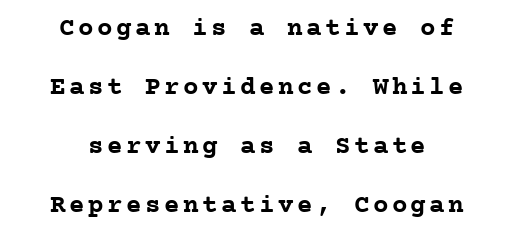
Line starts and ends both wander, symmetrically. The line-height multiplier appears high, well above default. If you drew a line through each stem, it would be perfectly vertical. Letters rest on an invisible, unmarked baseline. Caption: bold face, heavy strokes.
